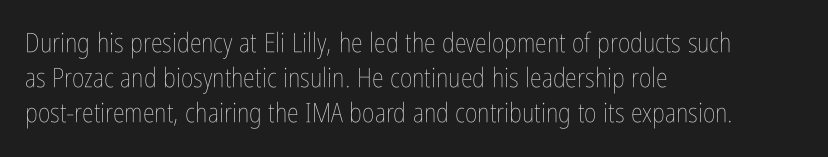
Q: Is the text bold? A: No.
Q: Is the text italic (slanted)? A: No, it is upright.
Q: Is the text underlined? A: No.
Q: How is the paragraph aligned? A: Left-aligned.
Q: Is the spacing between letters normal or unusually wide? A: Normal.
Q: Is the spacing between lines tight, normal or loose? A: Normal.
